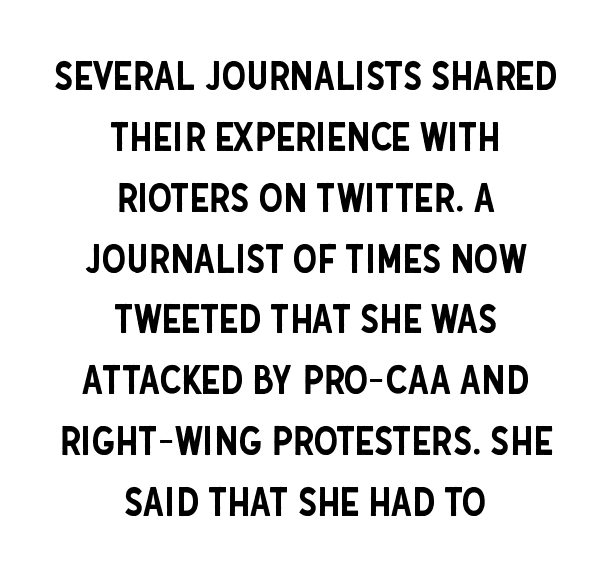
The image shows 39 px condensed sans-serif type, upright; set centered, normal line spacing (1.56x), normal letter spacing, not underlined; low stroke contrast and a large x-height.
